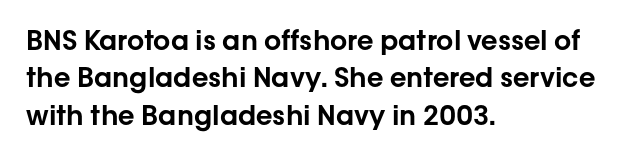
{"italic": "no", "underline": "no", "align": "left", "line_spacing": "normal", "line_spacing_ratio": 1.38, "letter_spacing": "normal", "letter_spacing_em": 0.0, "glyph_px": 27}
